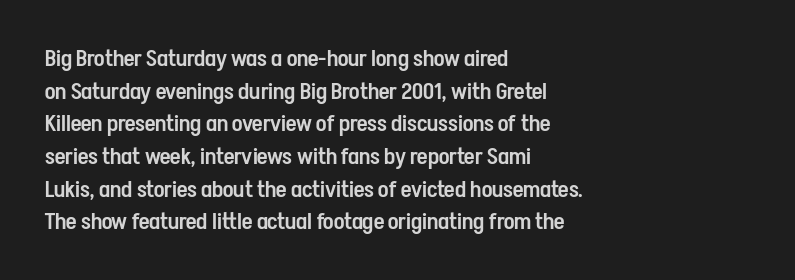
A classic flush-left, rag-right setting is used for this passage. Inter-character spacing is left at the font's built-in metrics. Notice how descenders clear the ascenders below comfortably — that's standard leading. Stroke thickness is moderately raised; the sample reads as semibold. Quick note: underline off.
